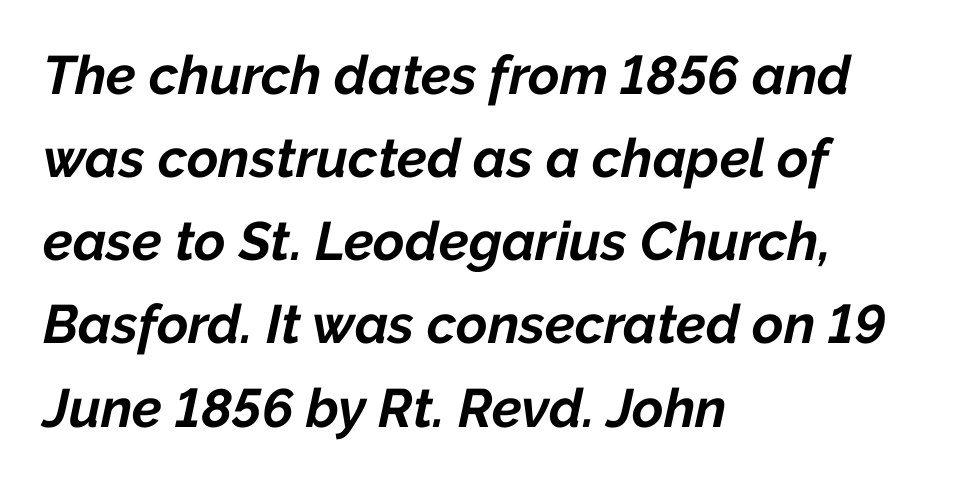
{"italic": "yes", "lean": "right", "slant_degrees": 12, "bold": "yes", "weight": "bold", "width": "normal", "stroke_contrast": "low", "x_height": "medium", "monospaced": "no", "underline": "no", "align": "left", "line_spacing": "normal", "line_spacing_ratio": 1.54, "letter_spacing": "normal", "letter_spacing_em": 0.0, "glyph_px": 54}
